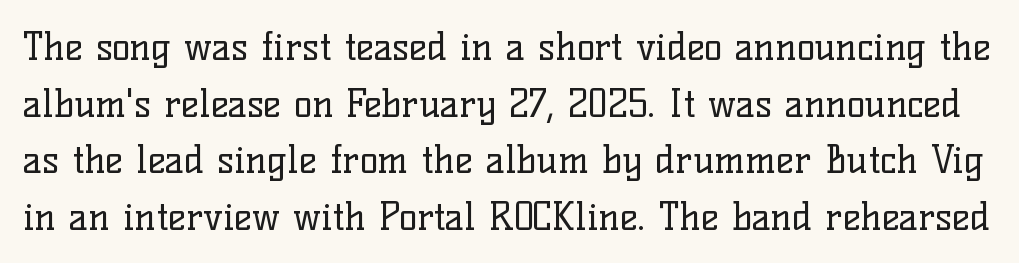
The image shows 38 px regular-weight serif type, upright; set normal line spacing (1.49x), normal letter spacing, not underlined; low stroke contrast and a medium x-height.
